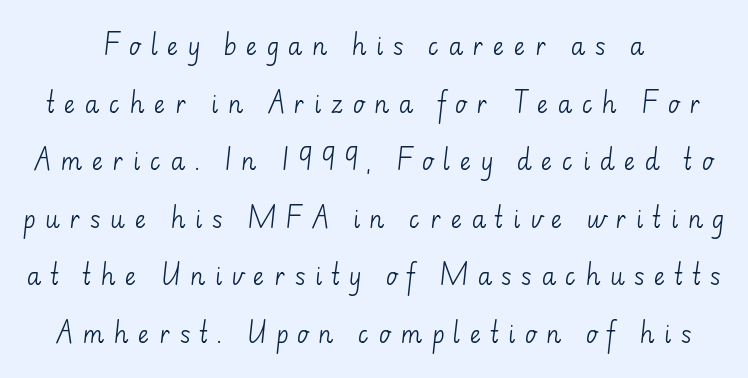
Substantial extra tracking has been applied to these lines. No extra ink here — the face is not bold. The leading is generous, giving the passage an open texture. A bare baseline throughout the passage.
